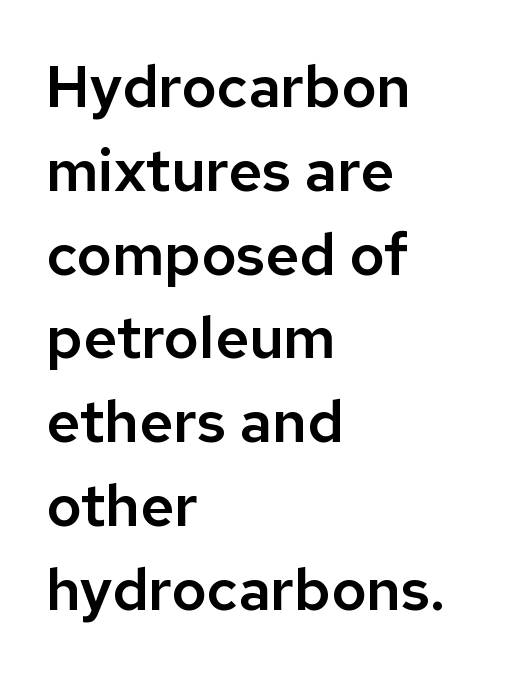
Honestly, there is no underline to notice here at all. The gaps between neighbouring characters are ordinary and unremarkable. How would I describe the line gaps? Plain and ordinary. If you drew a ruler down the left edge, every line would touch it.
